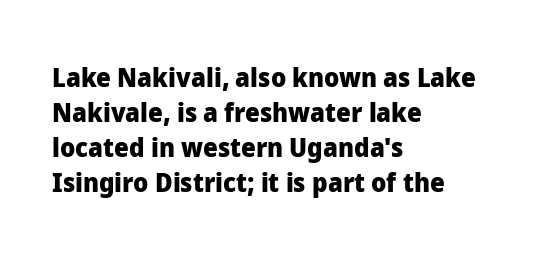
Q: Is the text bold? A: Yes.
Q: Is the text italic (slanted)? A: No, it is upright.
Q: Is the text underlined? A: No.
Q: How is the paragraph aligned? A: Left-aligned.
Q: Is the spacing between letters normal or unusually wide? A: Normal.
Q: Is the spacing between lines tight, normal or loose? A: Normal.
